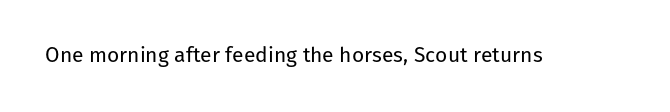
The image shows 21 px text type, upright; set normal letter spacing, not underlined.
